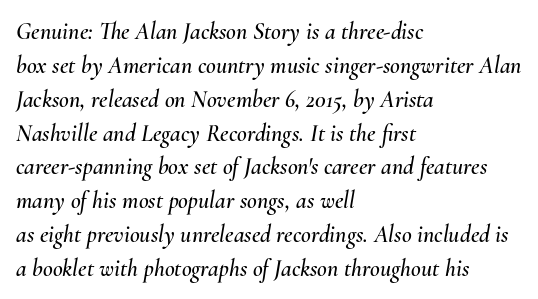
Q: Is the text italic (slanted)? A: Yes, it leans right by about 10 degrees.
Q: Is the text underlined? A: No.
Q: How is the paragraph aligned? A: Left-aligned.
Q: Is the spacing between letters normal or unusually wide? A: Normal.
Q: Is the spacing between lines tight, normal or loose? A: Normal.
